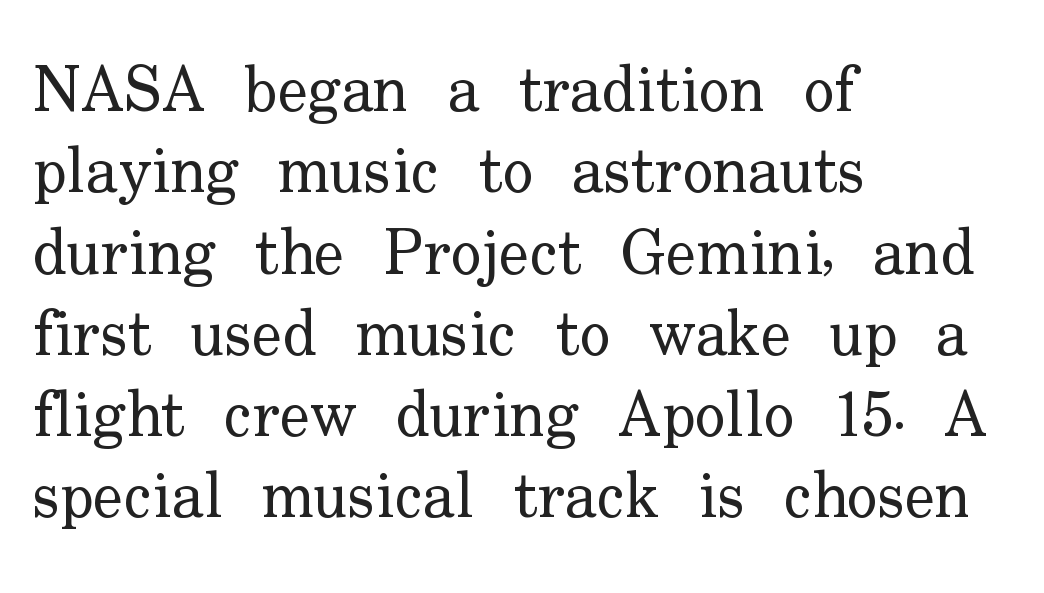
Q: Is the text bold? A: No.
Q: Is the text italic (slanted)? A: No, it is upright.
Q: Is the typeface a serif or a sans-serif typeface? A: Serif.
Q: Is the text underlined? A: No.
Q: How is the paragraph aligned? A: Left-aligned.
Q: Is the spacing between letters normal or unusually wide? A: Normal.
Q: Is the spacing between lines tight, normal or loose? A: Normal.
Q: Width (condensed, normal, or wide)? A: Normal.
Q: Stroke contrast? A: Low.
Q: x-height? A: Small.
Q: Monospaced? A: No.
